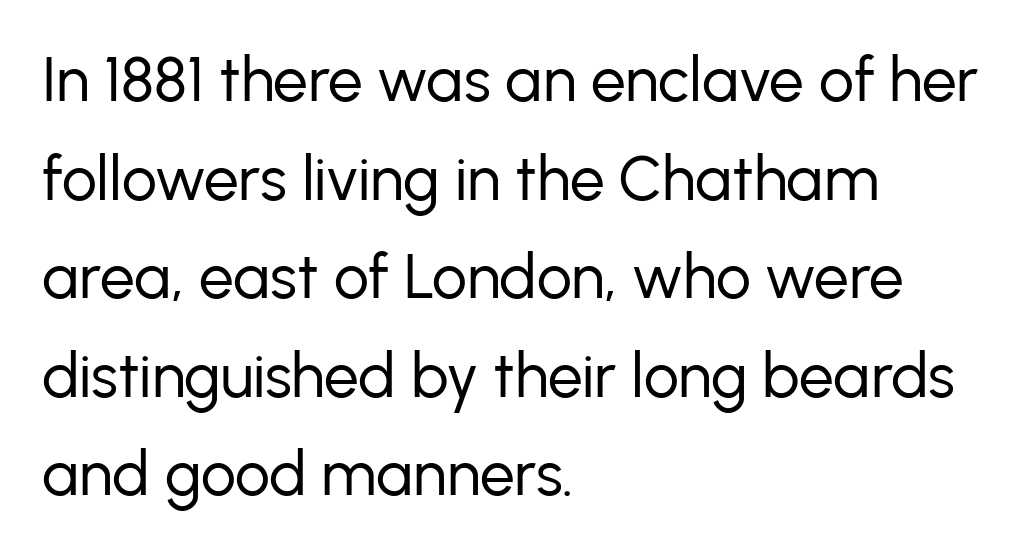
Glyph-to-glyph distance matches everyday printed text. Only glyphs here, with clear space below each row. This sample uses a sans-serif face. Baseline-to-baseline distance is the conventional proportion of letter height. Here the designer chose a conventional face with non-uniform glyph widths. Is the type heavy? It reads as light-to-regular instead.
